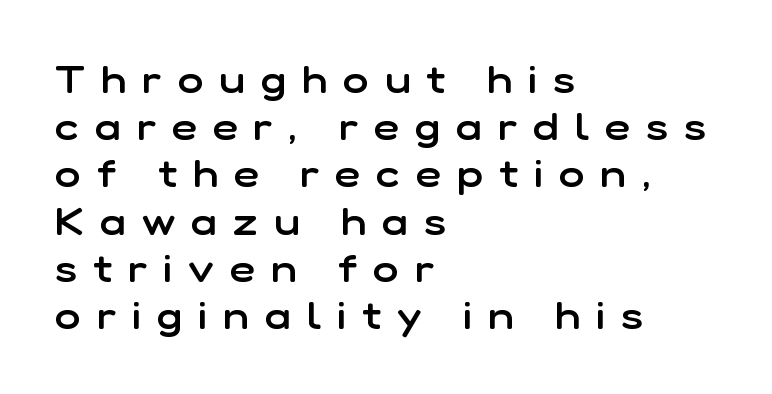
Q: Is the text bold? A: Semi-bold.
Q: Is the text italic (slanted)? A: No, it is upright.
Q: Is the typeface a serif or a sans-serif typeface? A: Sans-serif.
Q: Is the text underlined? A: No.
Q: How is the paragraph aligned? A: Left-aligned.
Q: Is the spacing between letters normal or unusually wide? A: Unusually wide.
Q: Width (condensed, normal, or wide)? A: Normal.
Q: Stroke contrast? A: Low.
Q: x-height? A: Medium.
Q: Monospaced? A: No.
